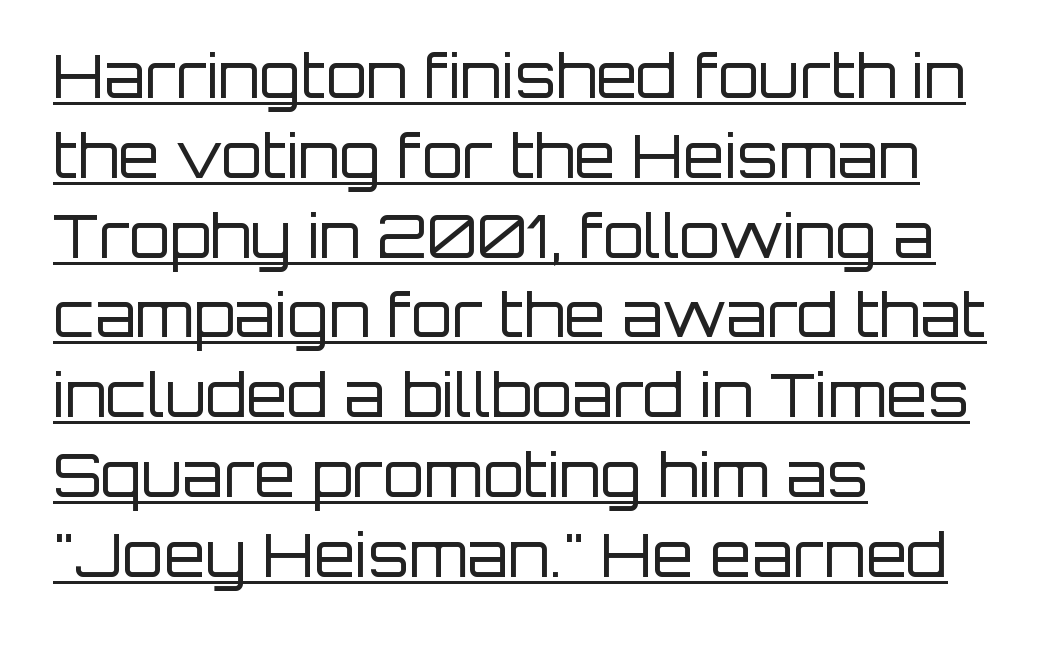
The image shows 60 px regular-weight sans-serif type, upright; set left-aligned, normal line spacing (1.33x), normal letter spacing, underlined; low stroke contrast and a large x-height.
